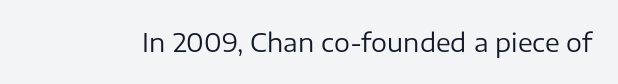
Q: Is the text bold? A: No.
Q: Is the text italic (slanted)? A: No, it is upright.
Q: Is the text underlined? A: No.
Q: Is the spacing between letters normal or unusually wide? A: Normal.
